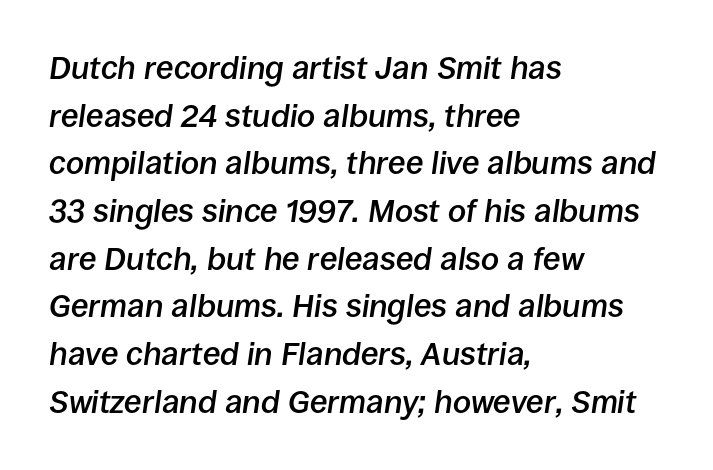
The image shows 32 px semibold type, italic (leaning right); set left-aligned, normal line spacing (1.49x), normal letter spacing, not underlined; low stroke contrast and a large x-height.
